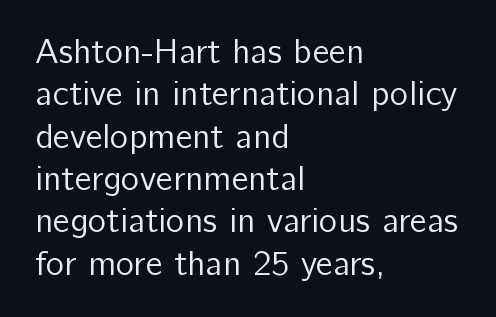
This sample uses plain, unmodified letter spacing. The passage is arranged the way most books set body copy — flush left. Weight: in the light-to-regular range. A typesetter would call this proportional, since set widths differ per character. Vertical strokes here are truly vertical. Nothing sits at the stroke ends, so this counts as sans-serif.
